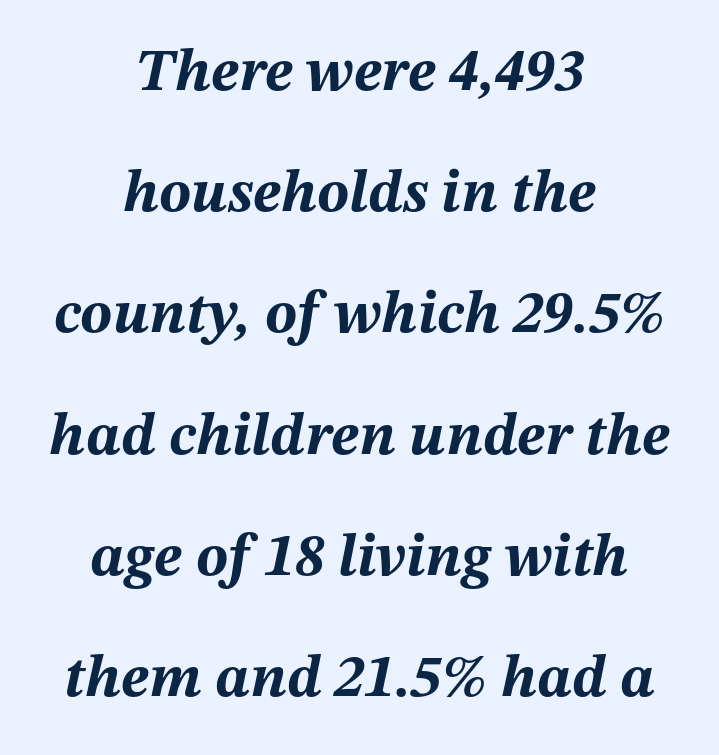
{"italic": "yes", "lean": "right", "slant_degrees": 12, "bold": "yes", "weight": "bold", "width": "normal", "stroke_contrast": "medium", "x_height": "medium", "monospaced": "no", "underline": "no", "align": "center", "line_spacing": "loose", "line_spacing_ratio": 2.02, "letter_spacing": "normal", "letter_spacing_em": 0.0, "glyph_px": 60}
